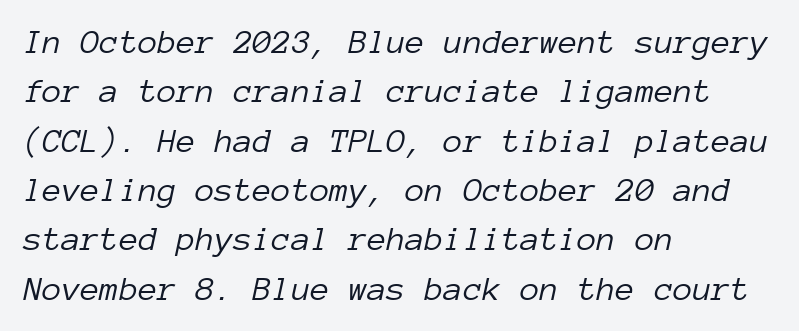
Q: Is the text bold? A: No.
Q: Is the text italic (slanted)? A: Yes, it leans right by about 12 degrees.
Q: Is the text underlined? A: No.
Q: How is the paragraph aligned? A: Left-aligned.
Q: Is the spacing between letters normal or unusually wide? A: Normal.
Q: Is the spacing between lines tight, normal or loose? A: Normal.
Q: Width (condensed, normal, or wide)? A: Normal.
Q: Stroke contrast? A: Low.
Q: x-height? A: Medium.
Q: Monospaced? A: Yes.
